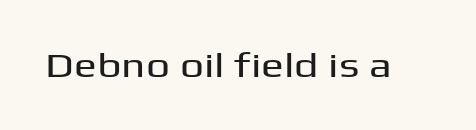
The image shows 34 px wide sans-serif type, upright; set normal letter spacing, not underlined; medium stroke contrast and a medium x-height.
